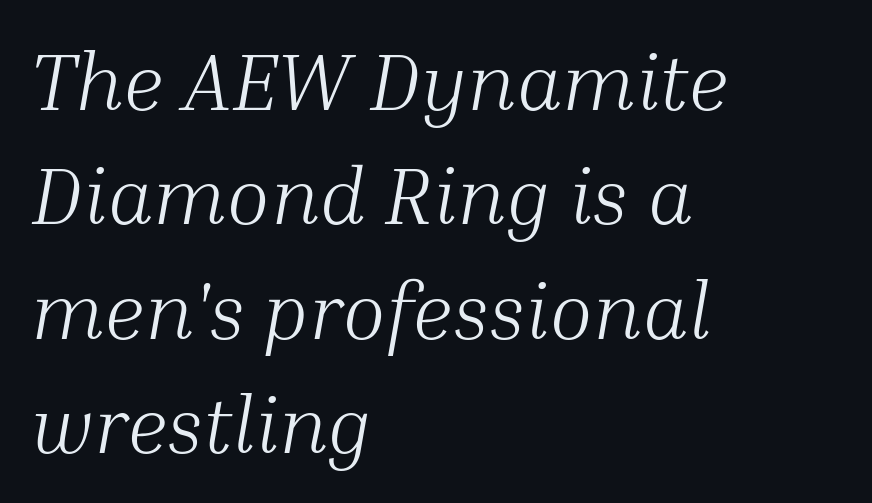
{"serif": "yes", "italic": "yes", "lean": "right", "slant_degrees": 10, "bold": "no", "weight": "light", "width": "normal", "stroke_contrast": "medium", "x_height": "medium", "monospaced": "no", "underline": "no", "align": "left", "line_spacing": "normal", "line_spacing_ratio": 1.43, "letter_spacing": "normal", "letter_spacing_em": 0.0, "glyph_px": 80}
